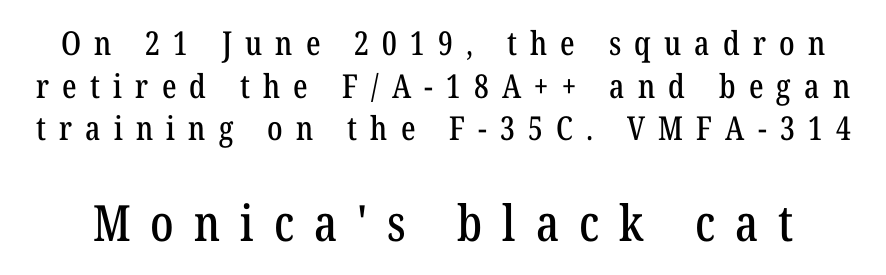
{"serif": "yes", "italic": "no", "width": "condensed", "stroke_contrast": "low", "x_height": "medium", "monospaced": "no", "underline": "no", "line_spacing": "normal", "line_spacing_ratio": 1.29, "letter_spacing": "wide", "letter_spacing_em": 0.4, "larger_block": "second", "size_ratio": 1.52, "glyph_px": 50}
